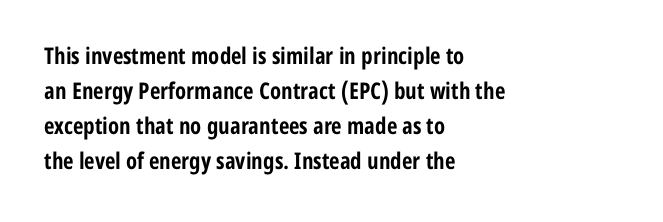
Q: Is the text bold? A: Yes.
Q: Is the text italic (slanted)? A: No, it is upright.
Q: Is the text underlined? A: No.
Q: How is the paragraph aligned? A: Left-aligned.
Q: Is the spacing between letters normal or unusually wide? A: Normal.
Q: Is the spacing between lines tight, normal or loose? A: Normal.
